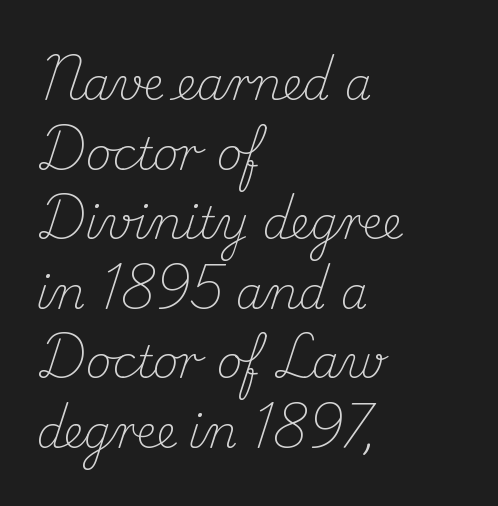
{"serif": "yes", "bold": "no", "weight": "light", "width": "normal", "stroke_contrast": "medium", "x_height": "small", "monospaced": "no", "underline": "no", "align": "left", "line_spacing": "normal", "line_spacing_ratio": 1.58, "letter_spacing": "normal", "letter_spacing_em": 0.0, "glyph_px": 44}
